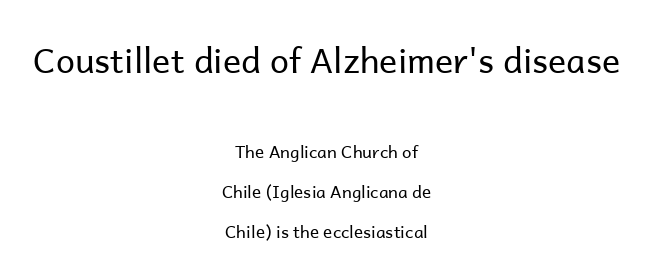
{"serif": "no", "italic": "no", "bold": "no", "weight": "regular", "width": "normal", "stroke_contrast": "low", "x_height": "medium", "monospaced": "no", "underline": "no", "align": "center", "line_spacing": "loose", "line_spacing_ratio": 2.33, "letter_spacing": "normal", "letter_spacing_em": 0.0, "larger_block": "first", "size_ratio": 2.0, "glyph_px": 34}
